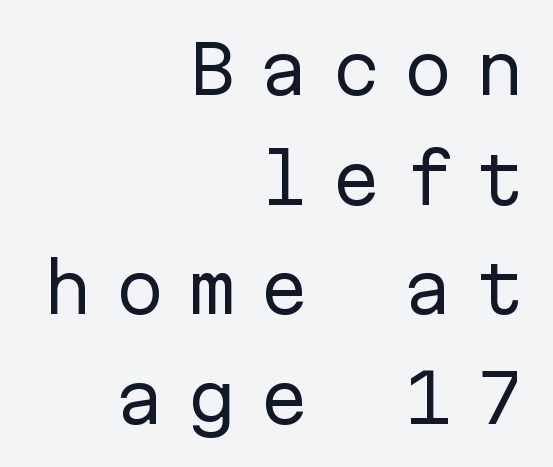
Q: Is the text bold? A: No.
Q: Is the text italic (slanted)? A: No, it is upright.
Q: Is the typeface a serif or a sans-serif typeface? A: Sans-serif.
Q: Is the text underlined? A: No.
Q: How is the paragraph aligned? A: Right-aligned.
Q: Is the spacing between letters normal or unusually wide? A: Unusually wide.
Q: Is the spacing between lines tight, normal or loose? A: Normal.
Q: Width (condensed, normal, or wide)? A: Normal.
Q: Stroke contrast? A: Low.
Q: x-height? A: Medium.
Q: Monospaced? A: Yes.
